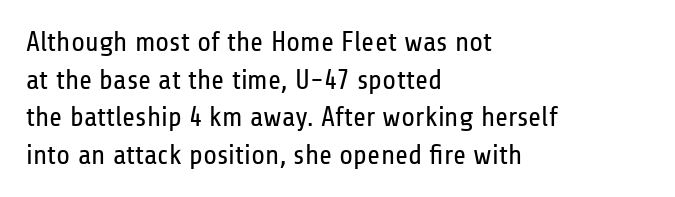
Q: Is the text bold? A: No.
Q: Is the text italic (slanted)? A: No, it is upright.
Q: Is the typeface a serif or a sans-serif typeface? A: Sans-serif.
Q: Is the text underlined? A: No.
Q: How is the paragraph aligned? A: Left-aligned.
Q: Is the spacing between letters normal or unusually wide? A: Normal.
Q: Is the spacing between lines tight, normal or loose? A: Normal.
Q: Width (condensed, normal, or wide)? A: Condensed.
Q: Stroke contrast? A: Low.
Q: x-height? A: Medium.
Q: Monospaced? A: No.
